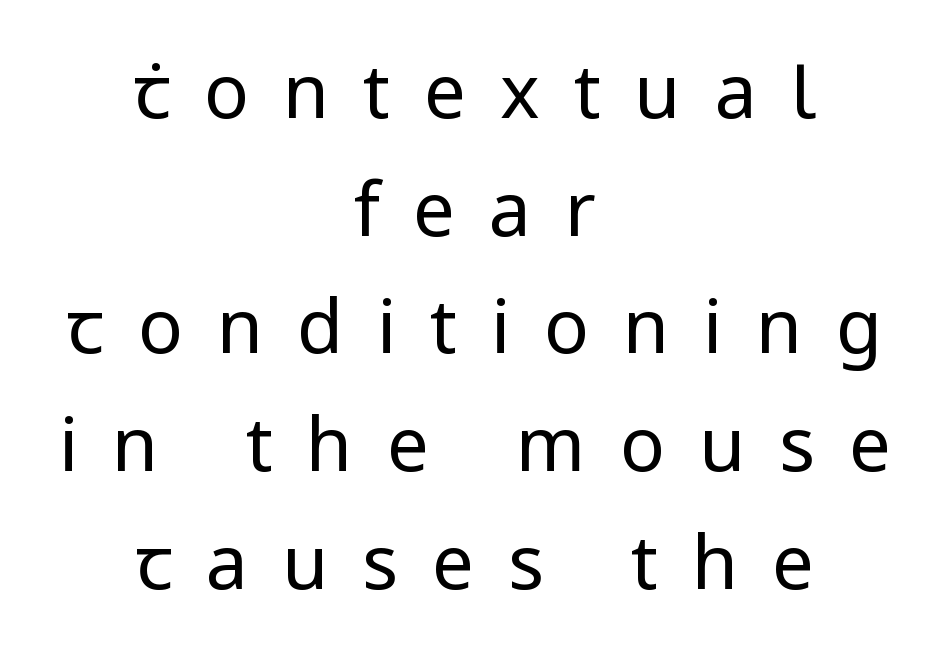
The font sits on the lighter half of the weight spectrum, regular included. Compared with typical body copy, the letter spacing here is much looser. Leading: standard. A typesetter would call this proportional, since set widths differ per character. The setting favours the middle, as headings and verse often do. A clean baseline with only descenders dipping below it.
